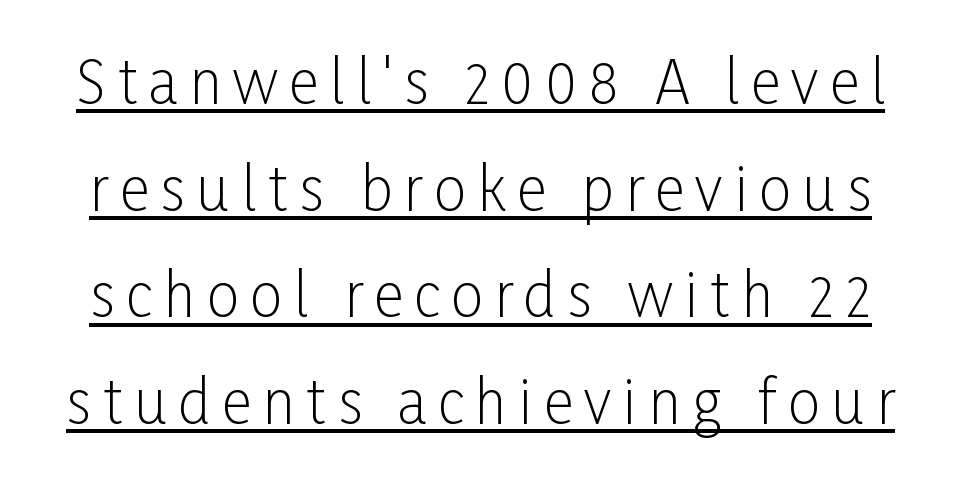
Q: Is the text bold? A: No.
Q: Is the text italic (slanted)? A: No, it is upright.
Q: Is the typeface a serif or a sans-serif typeface? A: Sans-serif.
Q: Is the text underlined? A: Yes.
Q: Is the spacing between letters normal or unusually wide? A: Unusually wide.
Q: Width (condensed, normal, or wide)? A: Condensed.
Q: Stroke contrast? A: Low.
Q: x-height? A: Medium.
Q: Monospaced? A: No.
